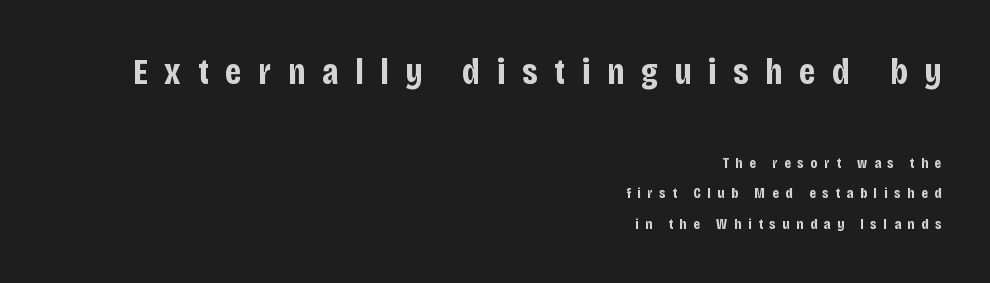
Substantial extra tracking has been applied to these lines. The rendering shows plain stroke endings on the letterforms — a sans-serif design. The letters are bold, with thick, heavy strokes. The more generous point size was reserved for the upper chunk. What's the leading like? Stretched, with rows far apart.
